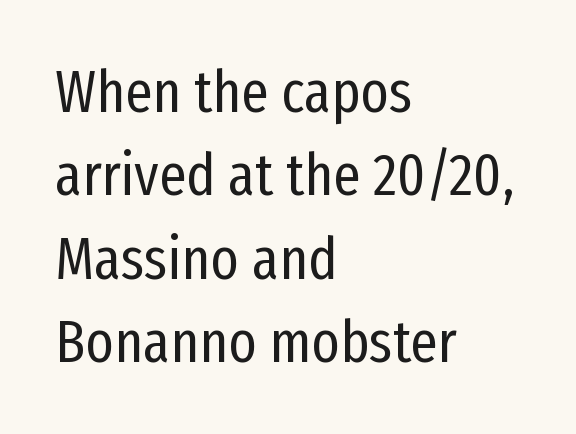
{"serif": "no", "italic": "no", "bold": "no", "weight": "regular", "width": "condensed", "stroke_contrast": "low", "x_height": "medium", "monospaced": "no", "underline": "no", "align": "left", "line_spacing": "normal", "line_spacing_ratio": 1.39, "letter_spacing": "normal", "letter_spacing_em": 0.0, "glyph_px": 60}
